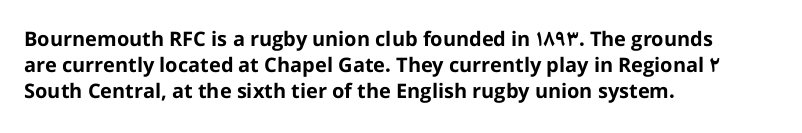
{"italic": "no", "bold": "yes", "underline": "no", "align": "left", "line_spacing": "normal", "line_spacing_ratio": 1.31, "letter_spacing": "normal", "letter_spacing_em": 0.0, "glyph_px": 20}
